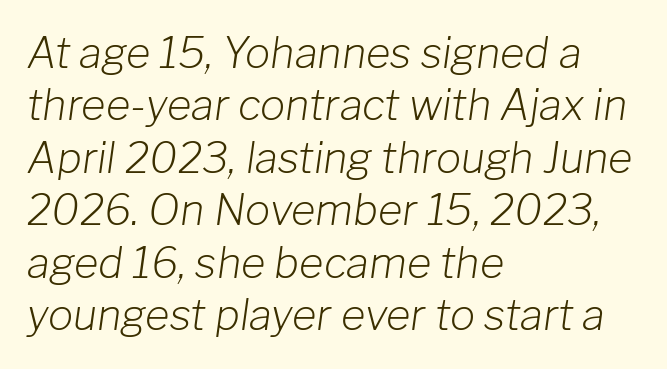
{"italic": "yes", "lean": "right", "slant_degrees": 8, "bold": "no", "weight": "light", "width": "normal", "stroke_contrast": "low", "x_height": "medium", "monospaced": "no", "underline": "no", "align": "left", "line_spacing": "normal", "line_spacing_ratio": 1.25, "letter_spacing": "normal", "letter_spacing_em": 0.0, "glyph_px": 42}
